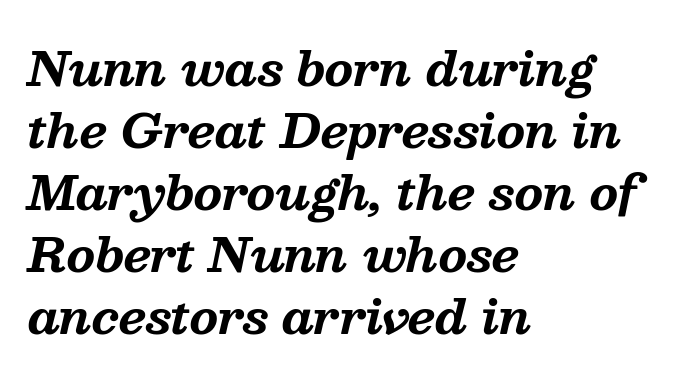
Q: Is the text bold? A: Yes.
Q: Is the text italic (slanted)? A: Yes, it leans right by about 13 degrees.
Q: Is the typeface a serif or a sans-serif typeface? A: Serif.
Q: Is the text underlined? A: No.
Q: How is the paragraph aligned? A: Left-aligned.
Q: Is the spacing between letters normal or unusually wide? A: Normal.
Q: Is the spacing between lines tight, normal or loose? A: Normal.
Q: Width (condensed, normal, or wide)? A: Normal.
Q: Stroke contrast? A: Medium.
Q: x-height? A: Medium.
Q: Monospaced? A: No.
